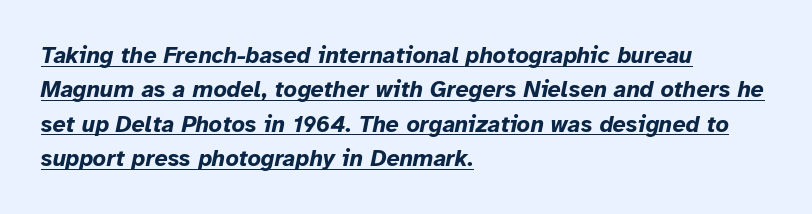
This is oblique type, the kind used for emphasis or titles. This rendering uses left alignment, leaving the right contour irregular. The rendering uses a moderate line-height, typical for paragraphs. How are the letters spaced? Ordinarily, with no added tracking. Stroke thickness is high; the sample reads as a true bold. The passage shown is underscored from start to finish.
